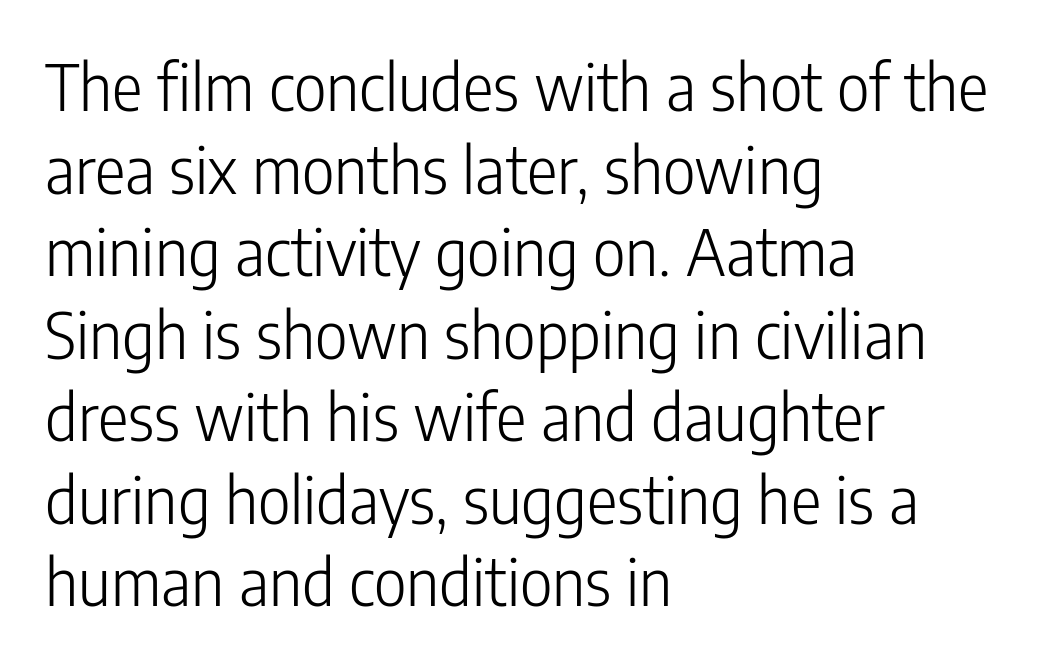
Do the letters lean? They stand straight. The face used here is a sans, in the tradition of grotesques and geometrics. Heft: none added — not bold. In terms of leading, this rendering sits right in the middle. The passage shown is typed in a proportional face where columns would drift.
